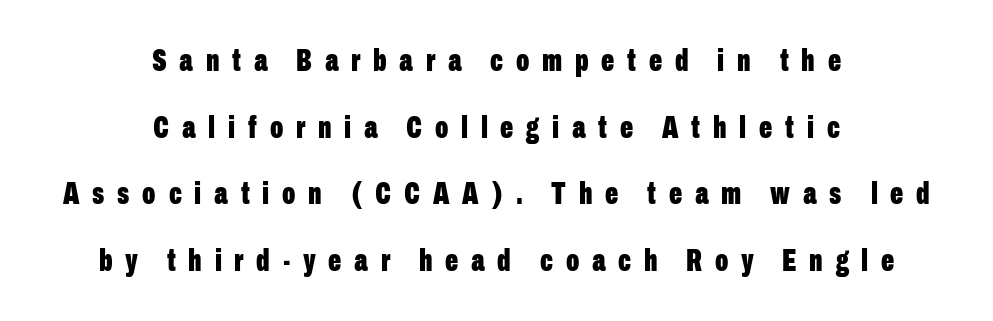
The image shows 31 px bold, condensed sans-serif type, upright; set centered, loose line spacing (2.15x), unusually wide letter spacing (+0.41 em), not underlined; low stroke contrast and a medium x-height.
